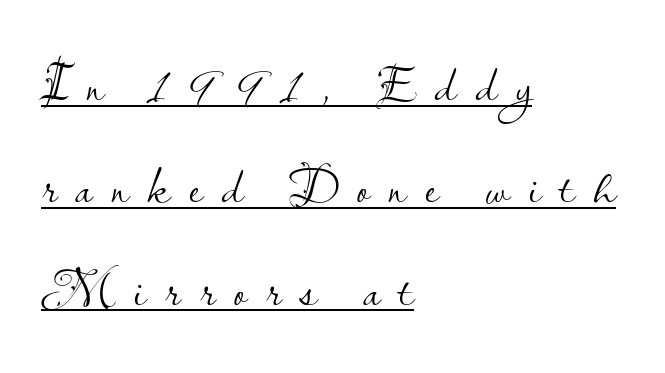
Q: Is the text bold? A: No.
Q: Is the text italic (slanted)? A: Yes.
Q: Is the typeface a serif or a sans-serif typeface? A: Sans-serif.
Q: Is the text underlined? A: Yes.
Q: How is the paragraph aligned? A: Left-aligned.
Q: Is the spacing between letters normal or unusually wide? A: Unusually wide.
Q: Is the spacing between lines tight, normal or loose? A: Loose.
Q: Width (condensed, normal, or wide)? A: Normal.
Q: Stroke contrast? A: Low.
Q: x-height? A: Small.
Q: Monospaced? A: No.
